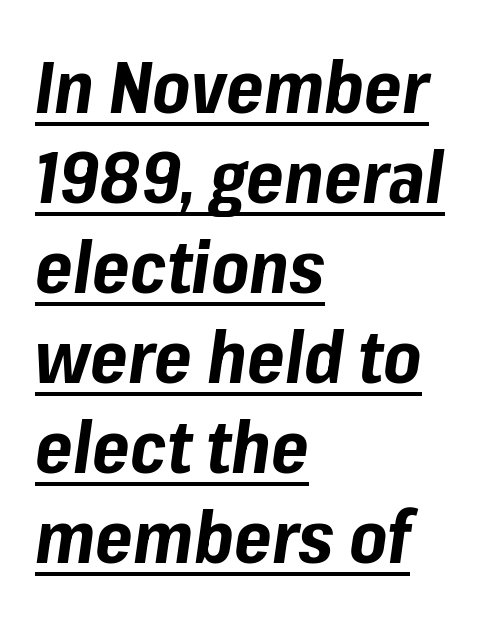
{"italic": "yes", "lean": "right", "slant_degrees": 8, "bold": "yes", "weight": "bold", "width": "normal", "stroke_contrast": "low", "x_height": "medium", "monospaced": "no", "underline": "yes", "align": "left", "line_spacing": "normal", "line_spacing_ratio": 1.25, "letter_spacing": "normal", "letter_spacing_em": 0.0, "glyph_px": 72}
